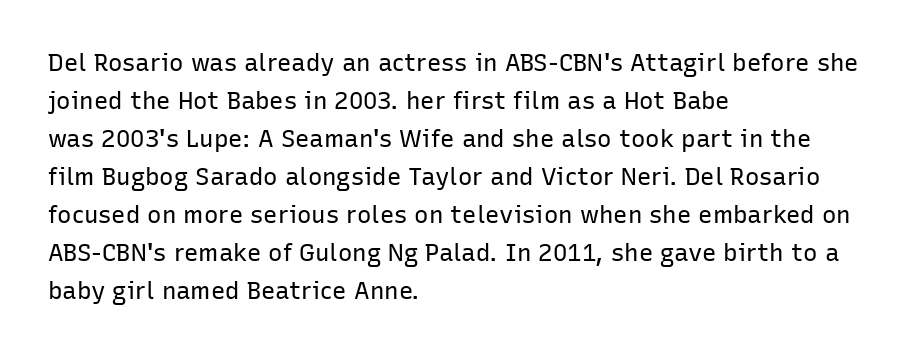
Caption: standard tracking, unaltered. How would I describe the line gaps? Plain and ordinary. Notice how the stems are strictly vertical — no italics here. The typeface has the unassuming heft of standard copy or less. The lines are quadded left.
